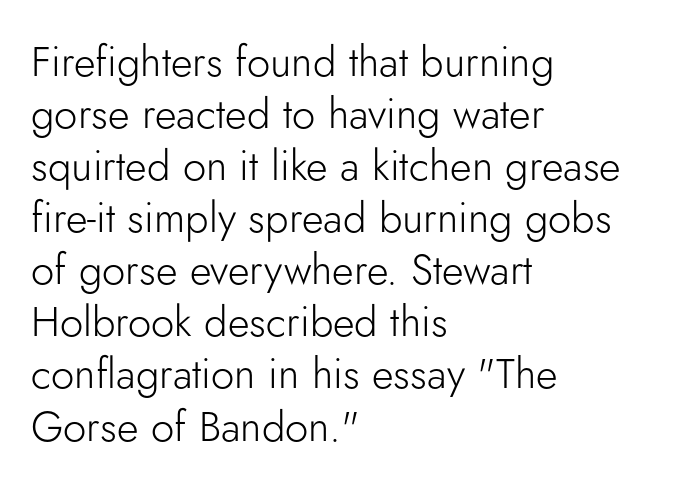
Where is the straight margin? On the left. Just letters on the line, the space beneath them empty. The letters look calm and open, with moderate or lighter stems. Serifs: no, the terminals of the letterforms are clean. The horizontal fit of the characters is conventional and even.
